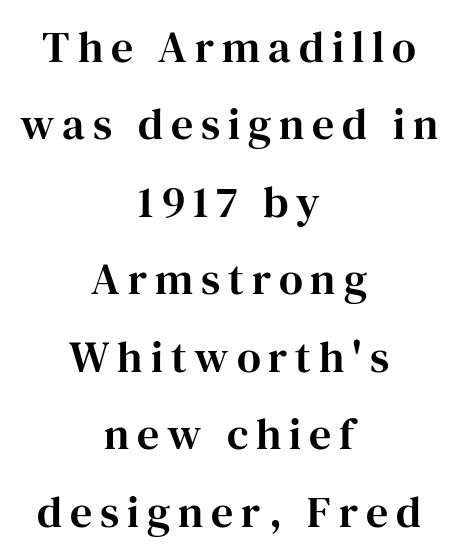
{"serif": "yes", "italic": "no", "width": "normal", "stroke_contrast": "high", "x_height": "medium", "monospaced": "no", "underline": "no", "align": "center", "line_spacing_ratio": 1.76, "glyph_px": 44}
